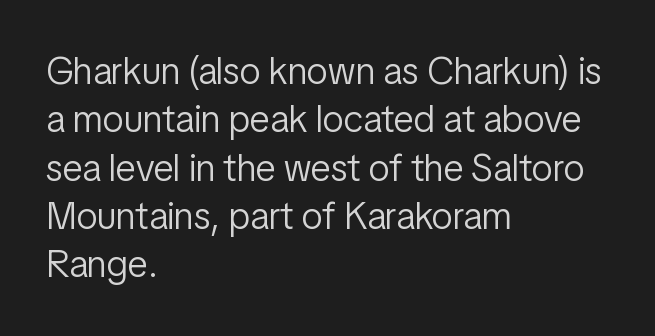
{"serif": "no", "italic": "no", "bold": "no", "weight": "light", "width": "condensed", "stroke_contrast": "low", "x_height": "medium", "monospaced": "no", "underline": "no", "align": "left", "line_spacing": "normal", "line_spacing_ratio": 1.27, "letter_spacing": "normal", "letter_spacing_em": 0.0, "glyph_px": 38}
